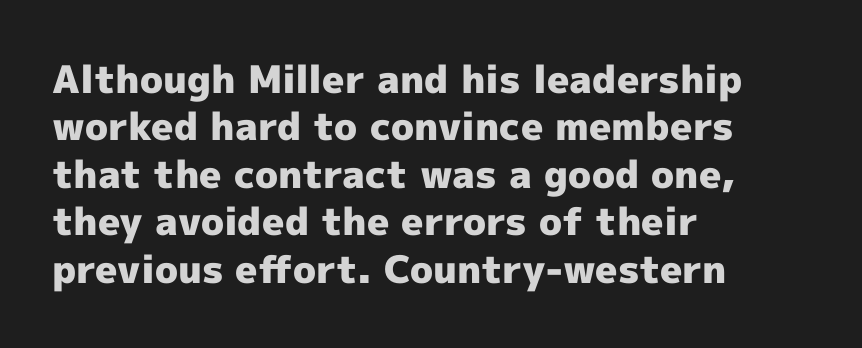
The image shows 38 px heavy sans-serif type, upright; set left-aligned, normal line spacing (1.25x), normal letter spacing, not underlined; a medium x-height.
